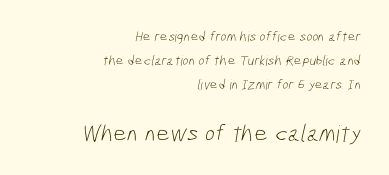
Q: Is the text bold? A: No.
Q: Is the text underlined? A: No.
Q: How is the paragraph aligned? A: Right-aligned.
Q: Is the spacing between letters normal or unusually wide? A: Normal.
Q: Which block of text is set in a larger size, the first (top) or the second (bottom)? A: The second (bottom) one.
